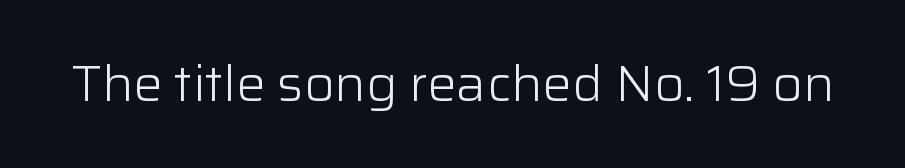
{"serif": "no", "italic": "no", "bold": "no", "weight": "light", "width": "normal", "stroke_contrast": "low", "x_height": "medium", "monospaced": "no", "underline": "no", "letter_spacing": "normal", "letter_spacing_em": 0.0, "glyph_px": 49}
